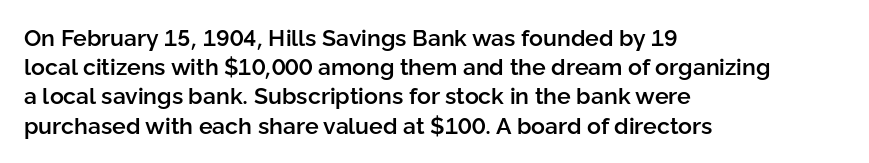
{"italic": "no", "bold": "semi", "underline": "no", "align": "left", "line_spacing": "normal", "line_spacing_ratio": 1.27, "letter_spacing": "normal", "letter_spacing_em": 0.0, "glyph_px": 23}
